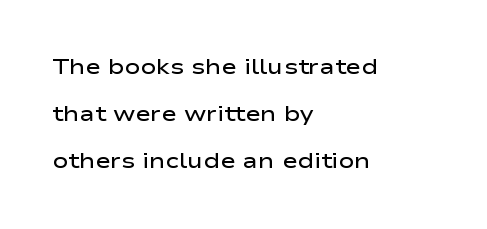
Q: Is the text bold? A: Semi-bold.
Q: Is the text italic (slanted)? A: No, it is upright.
Q: Is the text underlined? A: No.
Q: How is the paragraph aligned? A: Left-aligned.
Q: Is the spacing between letters normal or unusually wide? A: Normal.
Q: Is the spacing between lines tight, normal or loose? A: Loose.
